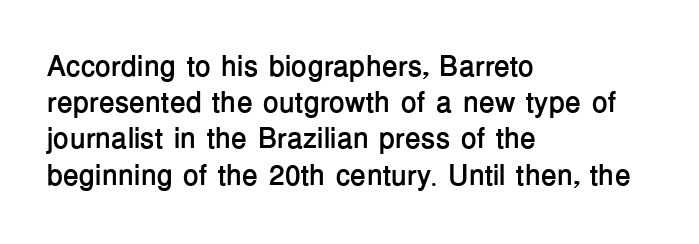
{"serif": "no", "italic": "no", "bold": "yes", "weight": "semibold", "width": "normal", "stroke_contrast": "low", "x_height": "medium", "monospaced": "no", "underline": "no", "align": "left", "line_spacing": "normal", "line_spacing_ratio": 1.25, "letter_spacing": "normal", "letter_spacing_em": 0.0, "glyph_px": 29}
